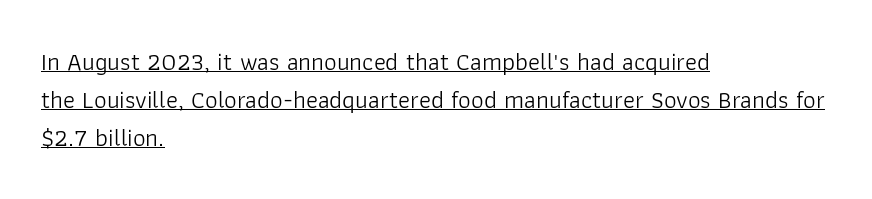
The image shows 25 px text type, upright; set left-aligned, normal line spacing (1.52x), normal letter spacing, underlined.
